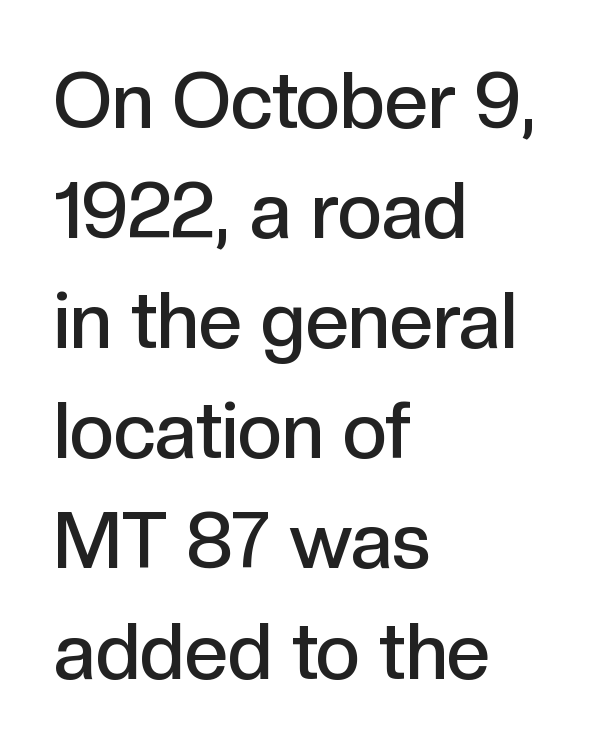
The image shows 77 px semibold sans-serif type, upright; set left-aligned, normal line spacing (1.43x), normal letter spacing, not underlined; a medium x-height.
